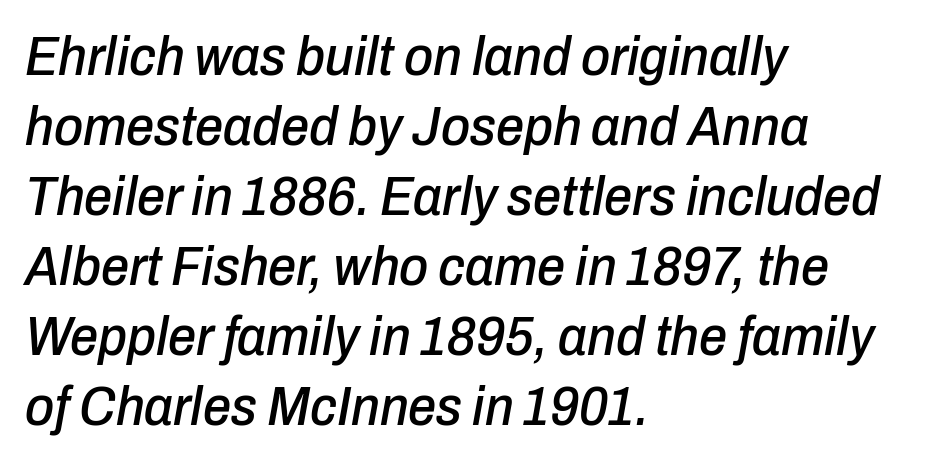
This sample keeps an unexceptional amount of space between lines. Honestly, there is no underline to notice here at all. Left-aligned paragraph, ragged on the right. The rendering uses natural spacing where letterforms have individual widths. Notice how the stems are inclined rather than vertical — that's the hallmark of italics.
